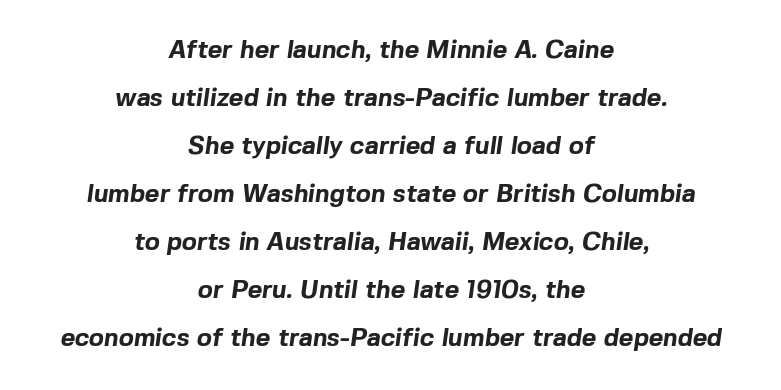
Q: Is the text bold? A: Yes.
Q: Is the text underlined? A: No.
Q: How is the paragraph aligned? A: Centered.
Q: Is the spacing between letters normal or unusually wide? A: Normal.
Q: Is the spacing between lines tight, normal or loose? A: Loose.
